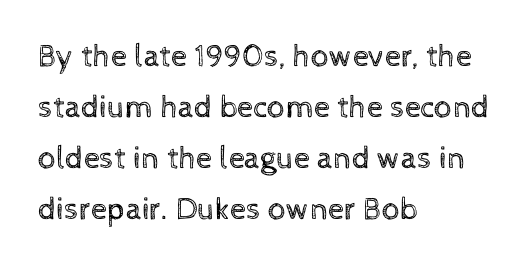
Q: Is the text bold? A: No.
Q: Is the text italic (slanted)? A: No, it is upright.
Q: Is the text underlined? A: No.
Q: How is the paragraph aligned? A: Left-aligned.
Q: Is the spacing between letters normal or unusually wide? A: Normal.
Q: Is the spacing between lines tight, normal or loose? A: Normal.
Q: Width (condensed, normal, or wide)? A: Normal.
Q: x-height? A: Medium.
Q: Monospaced? A: No.
